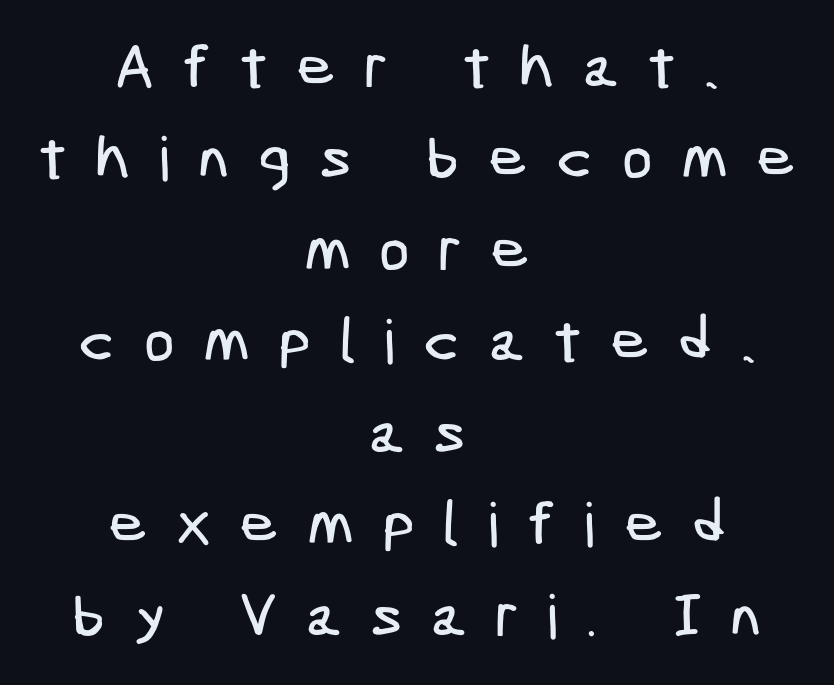
The image shows 61 px condensed sans-serif type; set centered, normal line spacing (1.5x), unusually wide letter spacing (+0.46 em), not underlined; low stroke contrast and a medium x-height.
